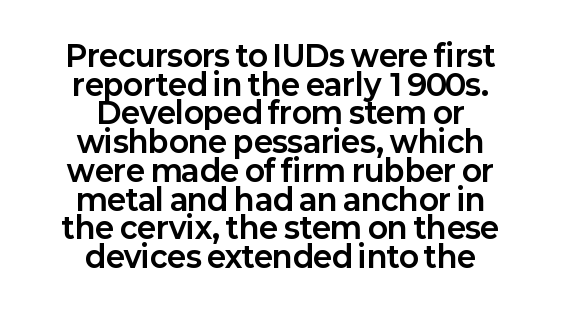
Which margin do the lines hug? Neither — every line sits in the middle. No word sits above an underline. Each letter keeps its own natural width here, so spacing adapts to shape. How heavy is the stroke? Heavy — this is a bold. The rendering keeps characters at their native spacing.
